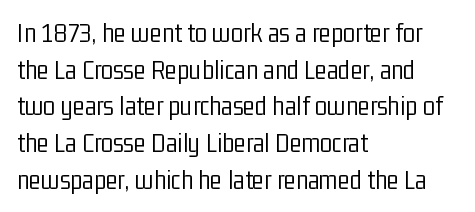
The letters advance in unequal steps, a hallmark of proportional type. Stems here are at most as thick as an everyday book face. The rendering anchors every line to the left-hand side. This is roman type, the default non-slanted kind.
